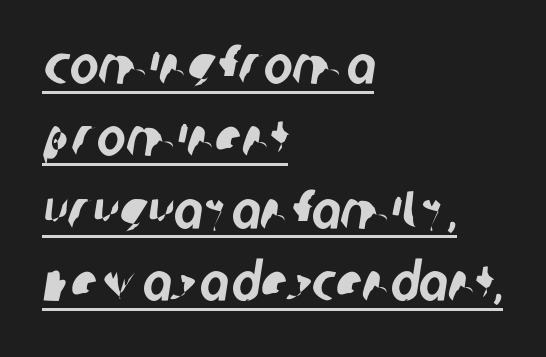
The face used here appears with an underline applied. Spacing verdict: proportional, widths tailored to each character. Is this a sans? Yes — the strokes have no serifs. One glance says typical: line gaps are just what's usual. Teacher's note: observe the even left margin — that is flush-left alignment.
